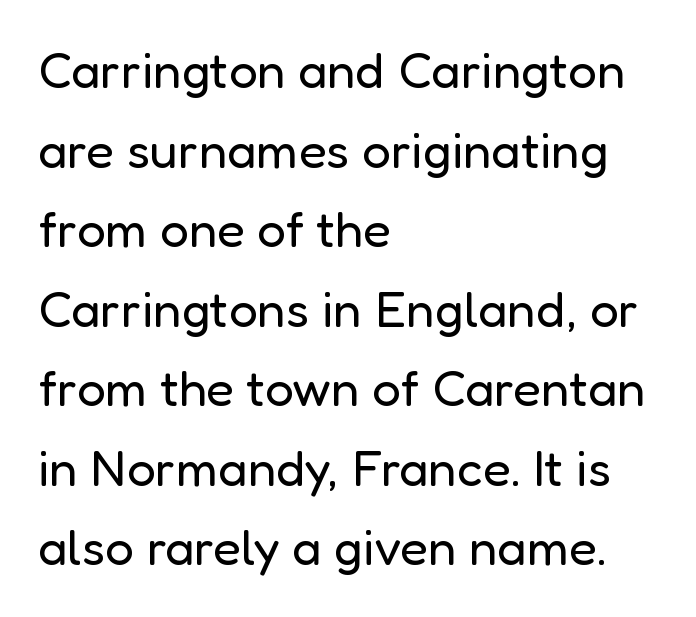
Q: Is the text bold? A: No.
Q: Is the text italic (slanted)? A: No, it is upright.
Q: Is the typeface a serif or a sans-serif typeface? A: Sans-serif.
Q: Is the text underlined? A: No.
Q: How is the paragraph aligned? A: Left-aligned.
Q: Is the spacing between letters normal or unusually wide? A: Normal.
Q: Is the spacing between lines tight, normal or loose? A: Normal.
Q: Width (condensed, normal, or wide)? A: Normal.
Q: Stroke contrast? A: Low.
Q: x-height? A: Medium.
Q: Monospaced? A: No.
